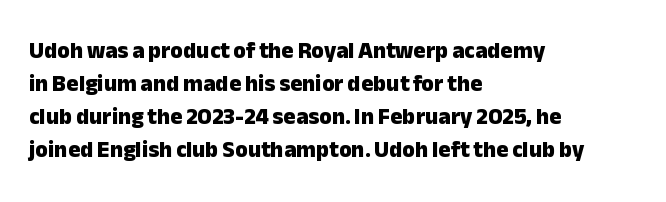
This sample keeps an unexceptional amount of space between lines. Strokes here are thick enough to call this a true bold. A student would call this left alignment; a typographer would say flush left, rag right. You can tell it's not italic because the verticals are truly vertical.
